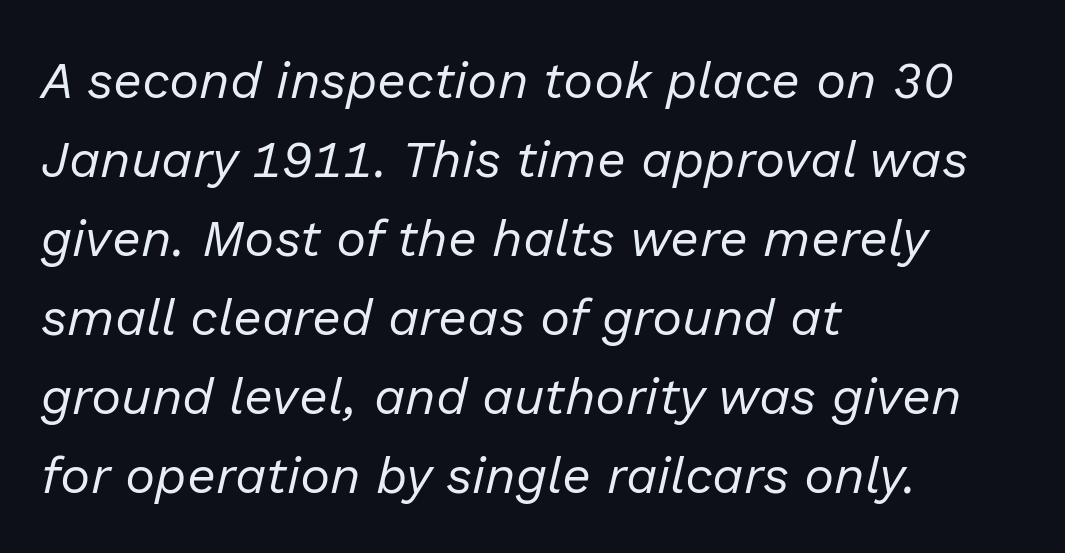
The passage shown leans; its letterforms are oblique. Each word holds together tightly as a unit, with standard inter-letter gaps. Stem width sits at or under what a default text font uses. Compared with typical paragraphs, the rows here are spaced about the same.
